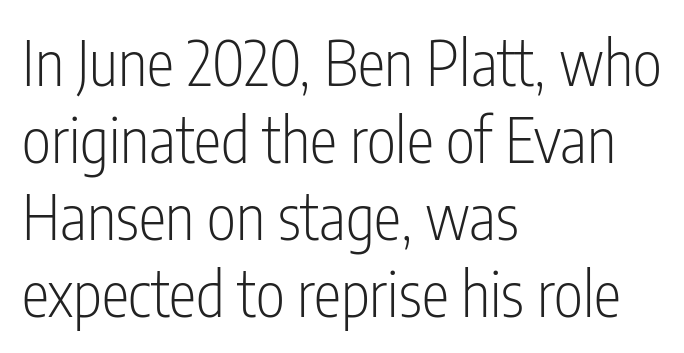
Unmarked baselines from the first word to the last. Each stroke keeps to a modest, everyday thickness or less. If you drew a line through each stem, it would be perfectly vertical. Is the block centered? No — it sits flush against the left margin.
